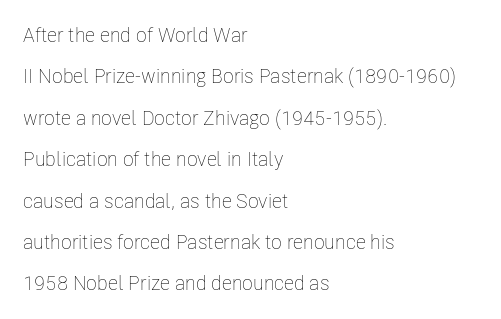
Q: Is the text bold? A: No.
Q: Is the text italic (slanted)? A: No, it is upright.
Q: Is the text underlined? A: No.
Q: How is the paragraph aligned? A: Left-aligned.
Q: Is the spacing between letters normal or unusually wide? A: Normal.
Q: Is the spacing between lines tight, normal or loose? A: Loose.
